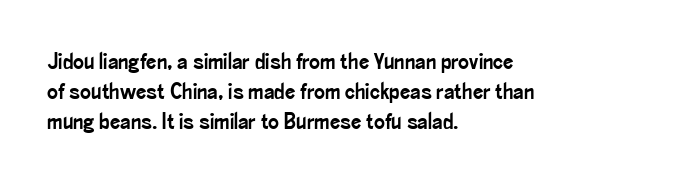
Q: Is the text italic (slanted)? A: No, it is upright.
Q: Is the text underlined? A: No.
Q: How is the paragraph aligned? A: Left-aligned.
Q: Is the spacing between letters normal or unusually wide? A: Normal.
Q: Is the spacing between lines tight, normal or loose? A: Normal.
